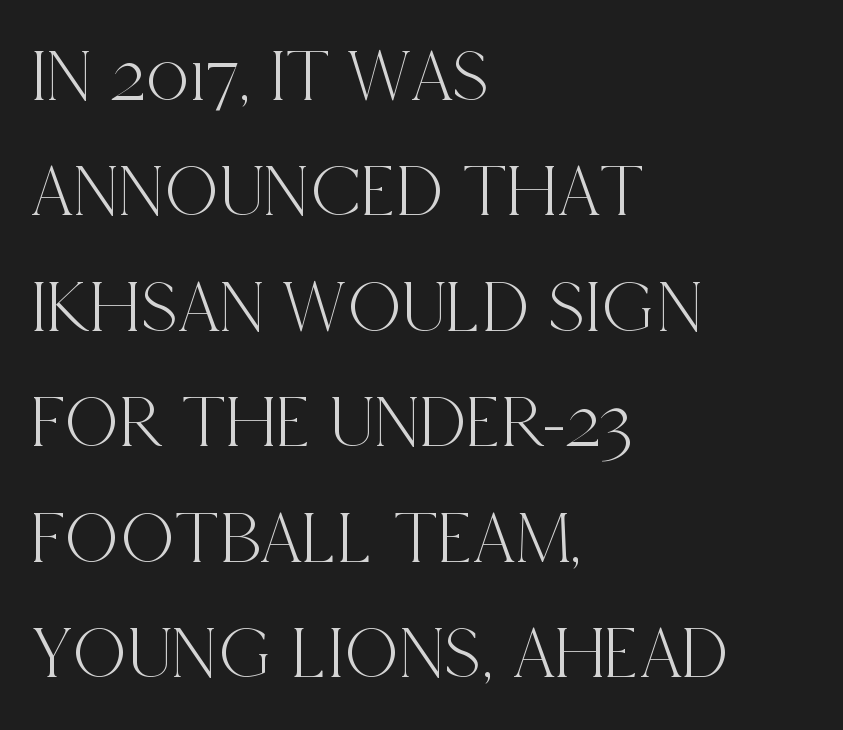
The image shows 75 px condensed serif type, upright; set left-aligned, normal line spacing (1.54x), normal letter spacing, not underlined; a large x-height.
